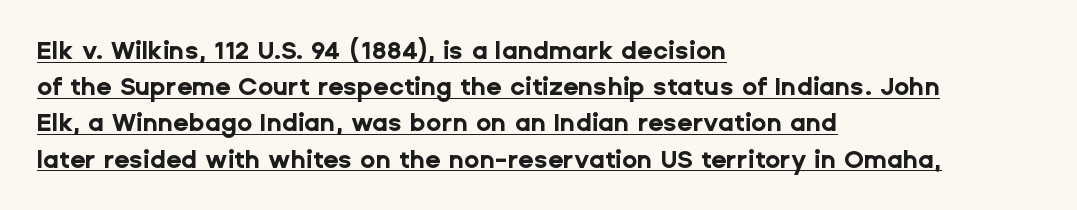
Q: Is the text bold? A: Yes.
Q: Is the text italic (slanted)? A: No, it is upright.
Q: Is the text underlined? A: Yes.
Q: How is the paragraph aligned? A: Left-aligned.
Q: Is the spacing between letters normal or unusually wide? A: Normal.
Q: Is the spacing between lines tight, normal or loose? A: Normal.
